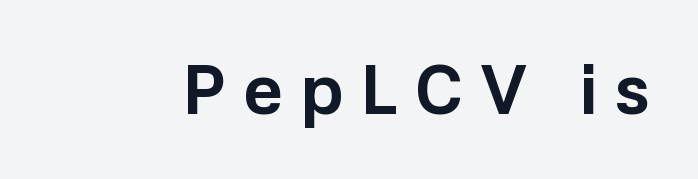
Q: Is the text bold? A: Yes.
Q: Is the text italic (slanted)? A: No, it is upright.
Q: Is the typeface a serif or a sans-serif typeface? A: Sans-serif.
Q: Is the text underlined? A: No.
Q: Is the spacing between letters normal or unusually wide? A: Unusually wide.
Q: Width (condensed, normal, or wide)? A: Normal.
Q: Stroke contrast? A: Low.
Q: x-height? A: Medium.
Q: Monospaced? A: No.
